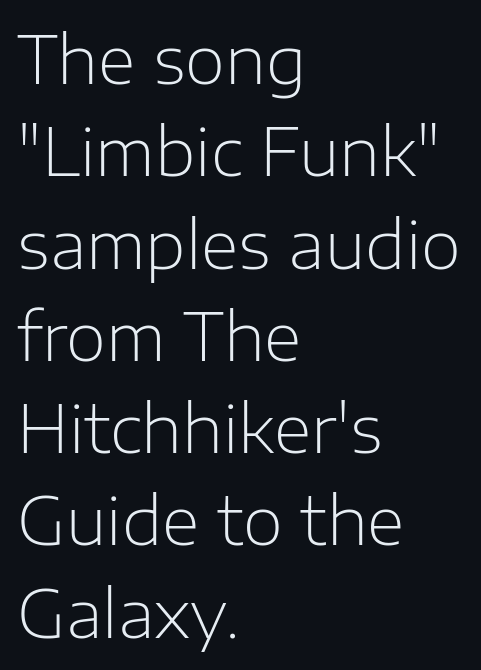
The passage shown is not underscored anywhere. To sum up the face: it is a sans, with no serifs. Note the varied advance widths — an 'i' is clearly narrower than an 'm'. The letters stand upright; this is a roman face. Nothing unusual about the tracking: characters are spaced as the font intends. The typesetting does not lean heavy: it is not bold.
